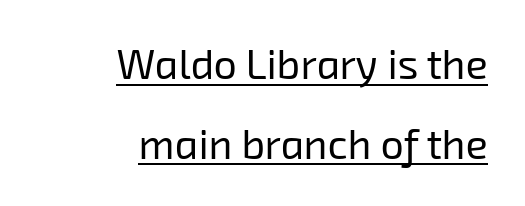
Letters have the restrained weight of plain body copy at most. Caption: lettering with a line underneath. Notice how the passage keeps a crisp vertical edge on the right only. Caption: standard tracking, unaltered. Font category for this specimen: sans-serif. Think of a printed novel: that variable character pitch is what you see here.
